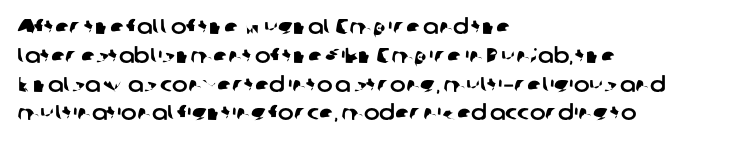
The image shows 21 px text type; set left-aligned, normal line spacing (1.37x), normal letter spacing, not underlined.
